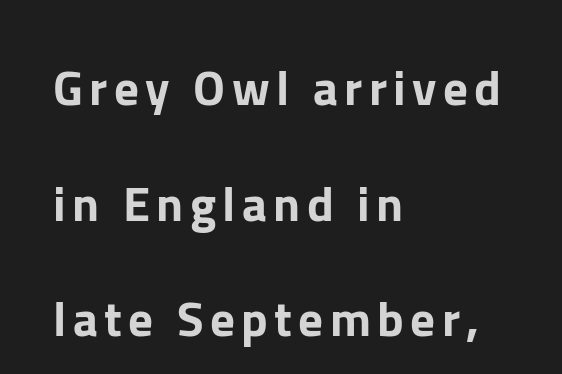
The image shows 49 px sans-serif type, upright; set left-aligned, loose line spacing (2.36x), not underlined; low stroke contrast and a medium x-height.
